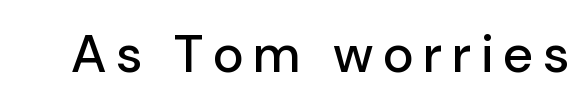
Nothing sits at the stroke ends, so this counts as sans-serif. Unlike italic type, these characters show no tilt at all. The foot of each line stays bare and open. Looks like regular typesetting: each glyph gets only the width it needs.
